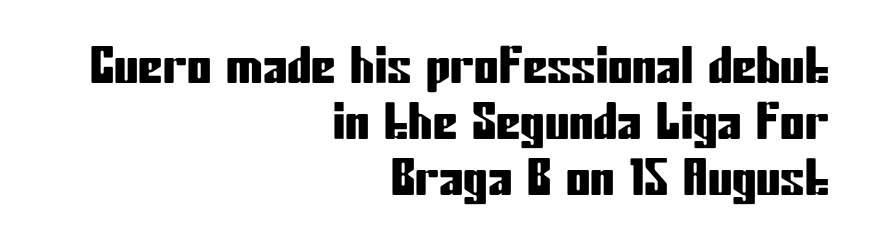
Style check: upright. Unlike a traditional serif, this face leaves its strokes unadorned. A flush-right, rag-left setting is used for this passage. Each row of text sits above clean, open space. Each letter keeps its own natural width here, so spacing adapts to shape. In terms of letterspacing, this is plain default setting.
